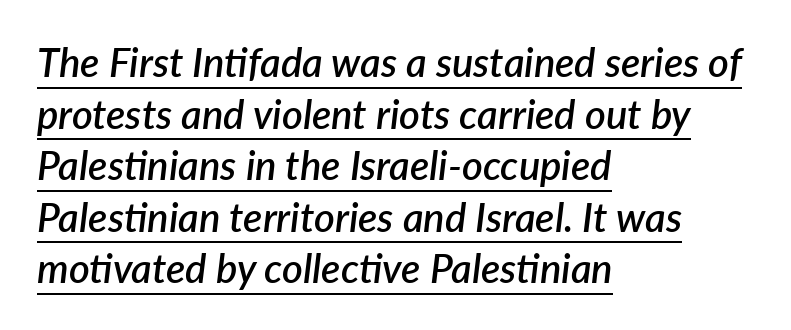
Q: Is the text bold? A: Semi-bold.
Q: Is the text italic (slanted)? A: Yes, it leans right by about 7 degrees.
Q: Is the text underlined? A: Yes.
Q: How is the paragraph aligned? A: Left-aligned.
Q: Is the spacing between letters normal or unusually wide? A: Normal.
Q: Is the spacing between lines tight, normal or loose? A: Normal.
Q: Width (condensed, normal, or wide)? A: Normal.
Q: Stroke contrast? A: Low.
Q: x-height? A: Medium.
Q: Monospaced? A: No.
